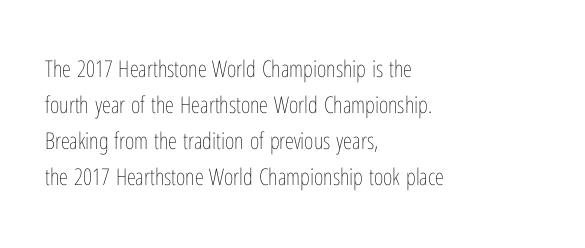
The image shows 23 px text type, upright; set left-aligned, normal line spacing (1.57x), normal letter spacing, not underlined.
